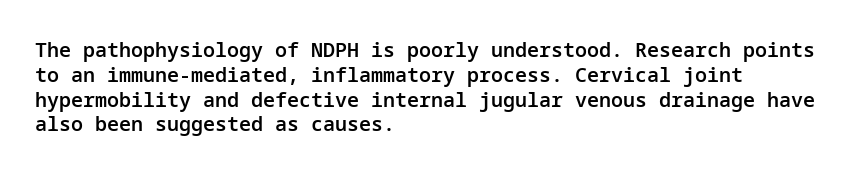
Where is the straight margin? On the left. These words are printed semibold, heavier than regular yet not bold. Designer's note — italics off, roman on. The space beneath each line is pristine and unruled. Words appear dense and cohesive because spacing is normal.
